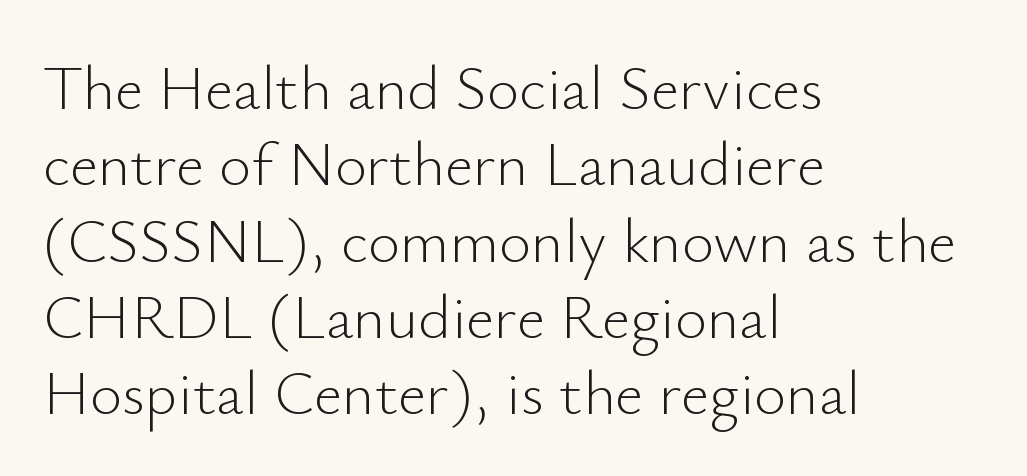
Q: Is the text bold? A: No.
Q: Is the text italic (slanted)? A: No, it is upright.
Q: Is the typeface a serif or a sans-serif typeface? A: Sans-serif.
Q: Is the text underlined? A: No.
Q: How is the paragraph aligned? A: Left-aligned.
Q: Is the spacing between letters normal or unusually wide? A: Normal.
Q: Width (condensed, normal, or wide)? A: Normal.
Q: Stroke contrast? A: Low.
Q: x-height? A: Small.
Q: Monospaced? A: No.
